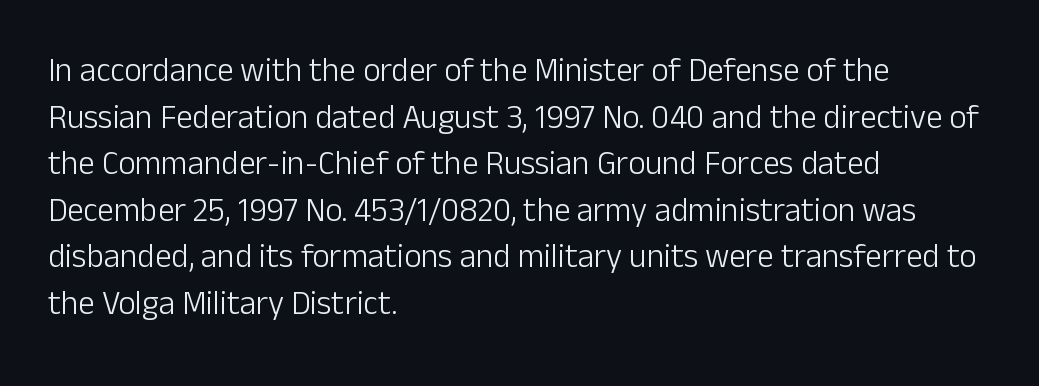
Q: Is the text bold? A: No.
Q: Is the text italic (slanted)? A: No, it is upright.
Q: Is the typeface a serif or a sans-serif typeface? A: Sans-serif.
Q: Is the text underlined? A: No.
Q: How is the paragraph aligned? A: Left-aligned.
Q: Is the spacing between letters normal or unusually wide? A: Normal.
Q: Is the spacing between lines tight, normal or loose? A: Normal.
Q: Width (condensed, normal, or wide)? A: Normal.
Q: Stroke contrast? A: Low.
Q: x-height? A: Medium.
Q: Monospaced? A: No.
